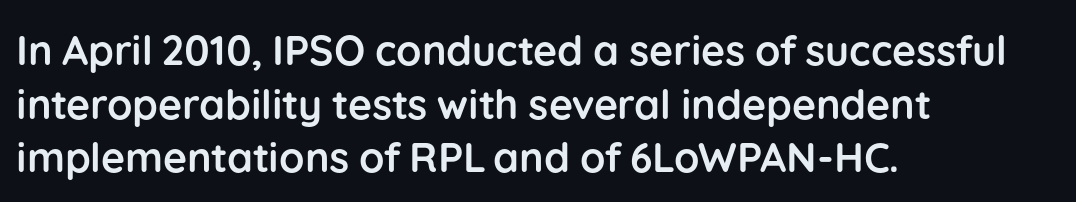
The image shows 41 px semibold sans-serif type, upright; set left-aligned, normal line spacing (1.31x), normal letter spacing, not underlined; low stroke contrast and a medium x-height.
